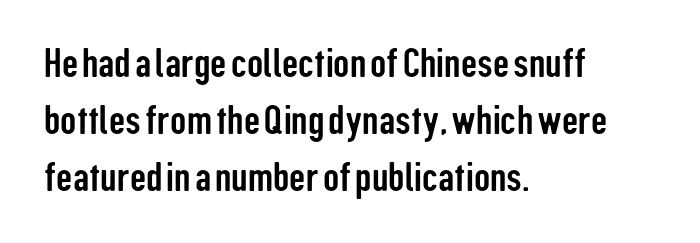
Q: Is the text italic (slanted)? A: No, it is upright.
Q: Is the typeface a serif or a sans-serif typeface? A: Sans-serif.
Q: Is the text underlined? A: No.
Q: How is the paragraph aligned? A: Left-aligned.
Q: Is the spacing between letters normal or unusually wide? A: Normal.
Q: Is the spacing between lines tight, normal or loose? A: Normal.
Q: Width (condensed, normal, or wide)? A: Condensed.
Q: Stroke contrast? A: Low.
Q: x-height? A: Medium.
Q: Monospaced? A: No.
